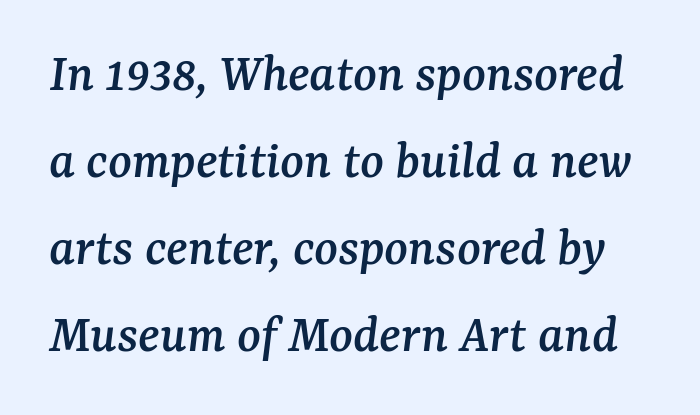
{"serif": "yes", "italic": "yes", "lean": "right", "slant_degrees": 7, "width": "normal", "stroke_contrast": "medium", "x_height": "medium", "monospaced": "no", "underline": "no", "line_spacing": "normal", "line_spacing_ratio": 1.58, "letter_spacing": "normal", "letter_spacing_em": 0.0, "glyph_px": 55}
